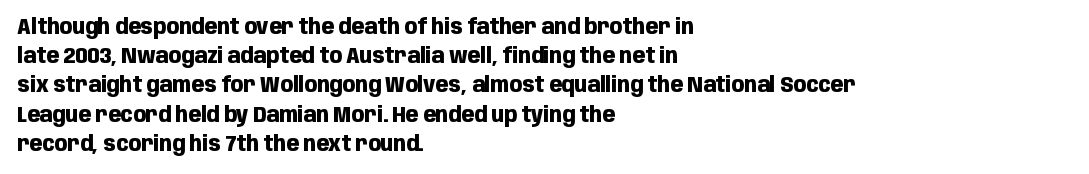
The image shows 21 px bold type, upright; set left-aligned, normal line spacing (1.39x), normal letter spacing, not underlined.
